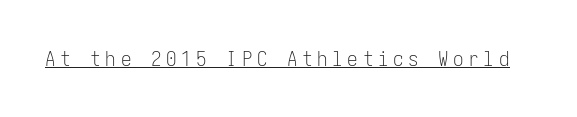
The image shows 21 px text type, upright; set unusually wide letter spacing (+0.22 em), underlined.
